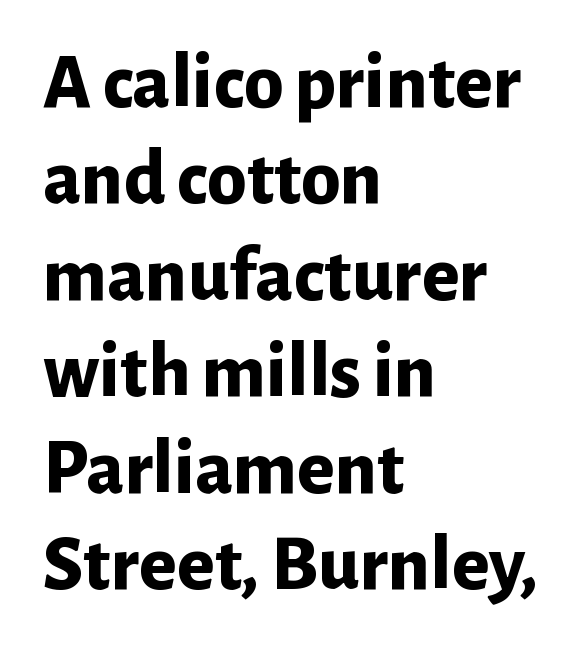
Q: Is the text bold? A: Yes.
Q: Is the text italic (slanted)? A: No, it is upright.
Q: Is the typeface a serif or a sans-serif typeface? A: Sans-serif.
Q: Is the text underlined? A: No.
Q: How is the paragraph aligned? A: Left-aligned.
Q: Is the spacing between letters normal or unusually wide? A: Normal.
Q: Width (condensed, normal, or wide)? A: Normal.
Q: Stroke contrast? A: Low.
Q: x-height? A: Medium.
Q: Monospaced? A: No.
